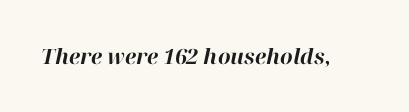
Q: Is the text bold? A: Yes.
Q: Is the text italic (slanted)? A: Yes, it leans right by about 12 degrees.
Q: Is the text underlined? A: No.
Q: Is the spacing between letters normal or unusually wide? A: Normal.
